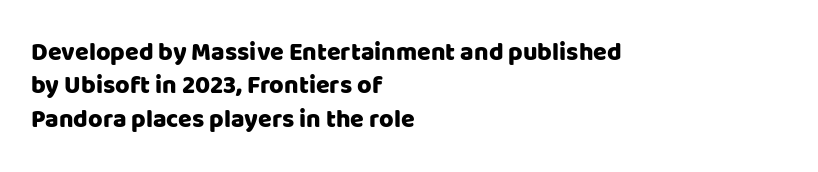
The image shows 25 px text type, upright; set left-aligned, normal line spacing (1.34x), normal letter spacing, not underlined.
